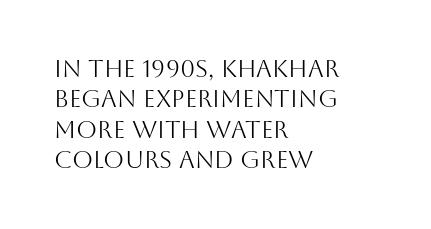
The image shows 24 px text type, upright; set left-aligned, normal line spacing (1.27x), normal letter spacing, not underlined.
